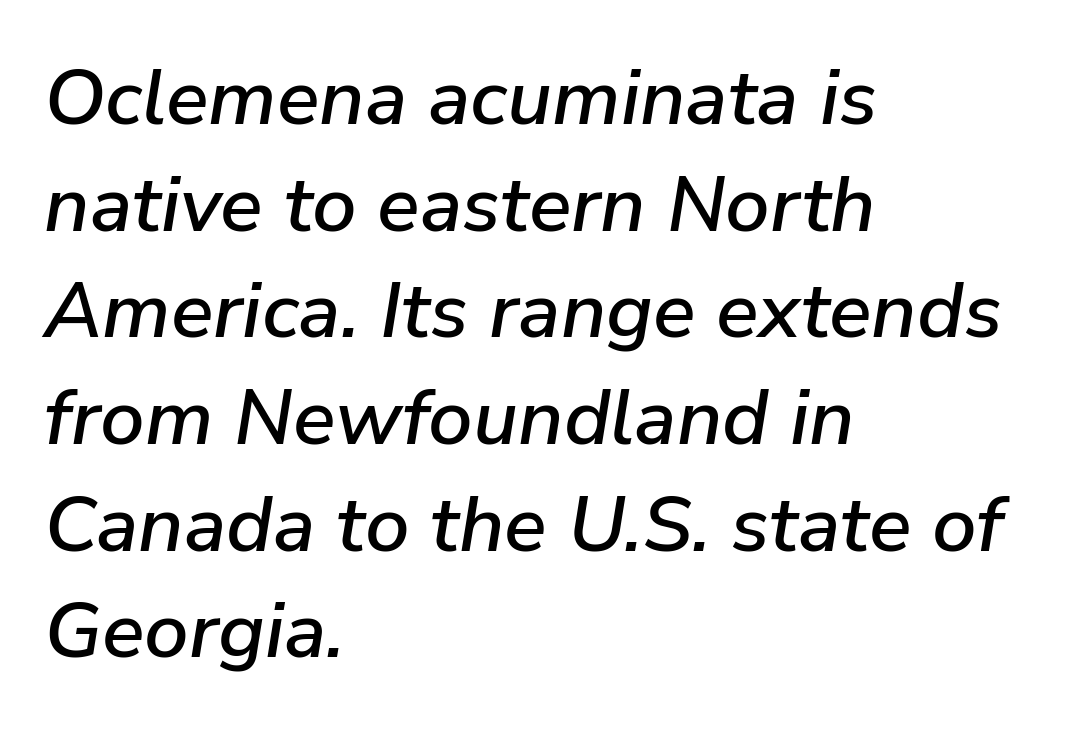
Q: Is the text italic (slanted)? A: Yes, it leans right by about 9 degrees.
Q: Is the text underlined? A: No.
Q: How is the paragraph aligned? A: Left-aligned.
Q: Is the spacing between letters normal or unusually wide? A: Normal.
Q: Is the spacing between lines tight, normal or loose? A: Normal.
Q: Width (condensed, normal, or wide)? A: Normal.
Q: Stroke contrast? A: Low.
Q: x-height? A: Medium.
Q: Monospaced? A: No.
